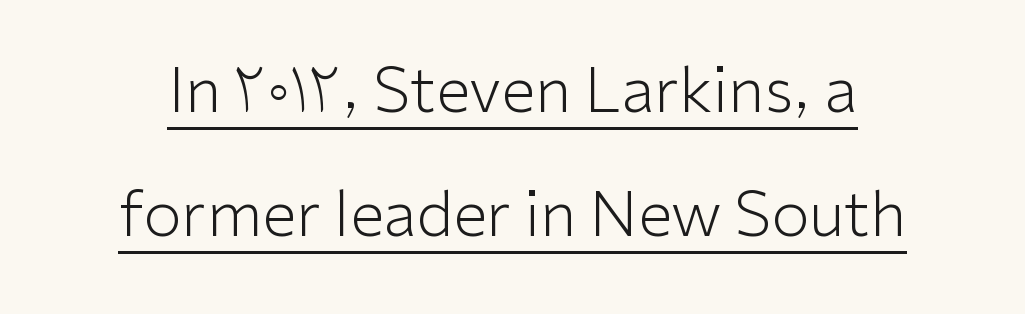
The image shows 62 px light sans-serif type, upright; set centered, loose line spacing (2.0x), normal letter spacing, underlined; low stroke contrast and a medium x-height.
